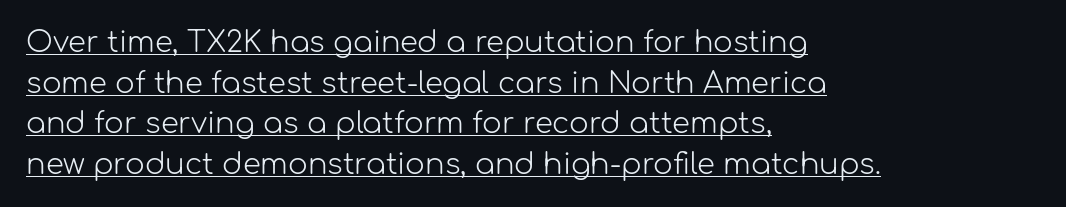
The image shows 29 px light sans-serif type, upright; set left-aligned, normal line spacing (1.4x), normal letter spacing, underlined; low stroke contrast and a medium x-height.
